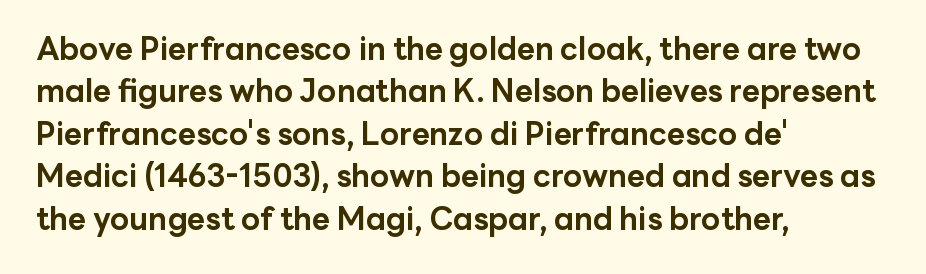
Q: Is the text bold? A: Yes.
Q: Is the text italic (slanted)? A: No, it is upright.
Q: Is the typeface a serif or a sans-serif typeface? A: Sans-serif.
Q: Is the text underlined? A: No.
Q: How is the paragraph aligned? A: Left-aligned.
Q: Is the spacing between letters normal or unusually wide? A: Normal.
Q: Is the spacing between lines tight, normal or loose? A: Normal.
Q: Width (condensed, normal, or wide)? A: Normal.
Q: Stroke contrast? A: Low.
Q: x-height? A: Medium.
Q: Monospaced? A: No.
